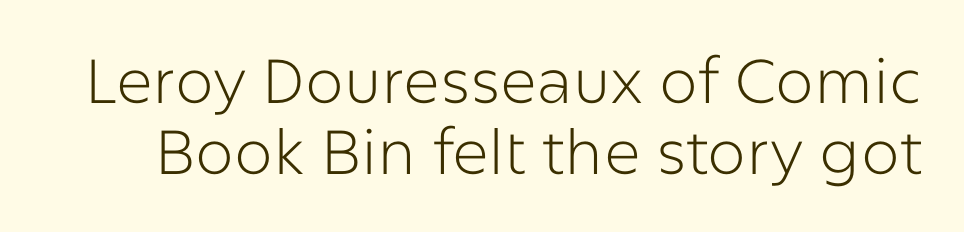
The image shows 62 px light sans-serif type, upright; set tight line spacing (1.14x), normal letter spacing, not underlined; low stroke contrast and a medium x-height.
